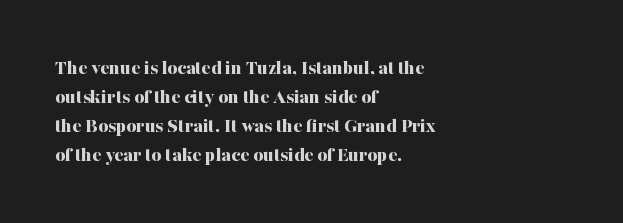
The lines are quadded left. These lines keep a tight, regular rhythm from letter to letter. The gap between lines stays unmarked. It's the straight-up-and-down kind of type. The rendering uses a moderate line-height, typical for paragraphs. Pretty heavy lettering here — definitely bold.
